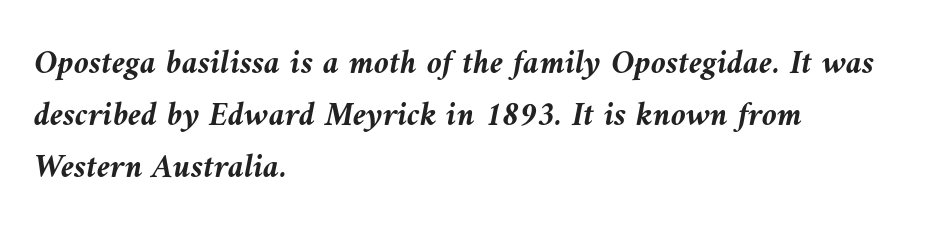
The image shows 34 px semibold type, italic (leaning left); set left-aligned, normal line spacing (1.53x), normal letter spacing, not underlined; medium stroke contrast and a medium x-height.
